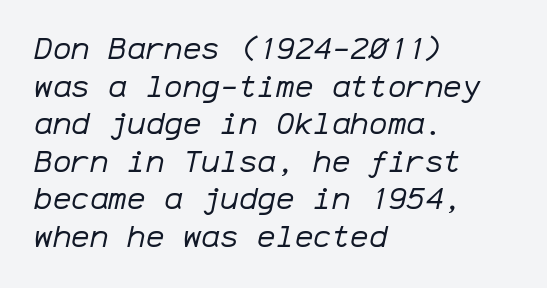
Q: Is the text bold? A: No.
Q: Is the text italic (slanted)? A: Yes, it leans right by about 12 degrees.
Q: Is the text underlined? A: No.
Q: How is the paragraph aligned? A: Left-aligned.
Q: Is the spacing between letters normal or unusually wide? A: Normal.
Q: Width (condensed, normal, or wide)? A: Normal.
Q: Stroke contrast? A: Low.
Q: x-height? A: Medium.
Q: Monospaced? A: Yes.
